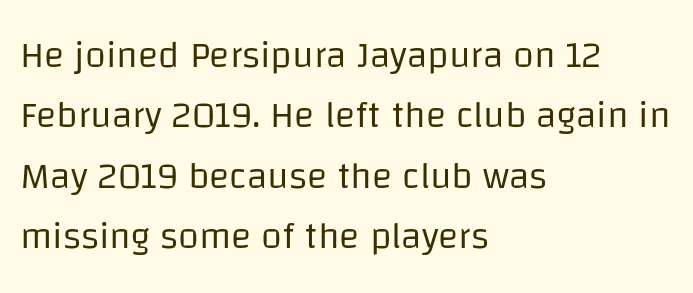
{"serif": "no", "italic": "no", "bold": "no", "weight": "regular", "width": "normal", "stroke_contrast": "low", "x_height": "large", "monospaced": "no", "underline": "no", "align": "left", "line_spacing": "normal", "line_spacing_ratio": 1.59, "letter_spacing": "normal", "letter_spacing_em": 0.0, "glyph_px": 38}
